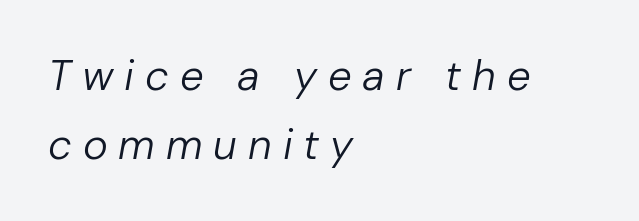
The image shows 42 px regular-weight type, italic (leaning right); set left-aligned, normal line spacing (1.64x), unusually wide letter spacing (+0.26 em), not underlined; low stroke contrast and a medium x-height.
